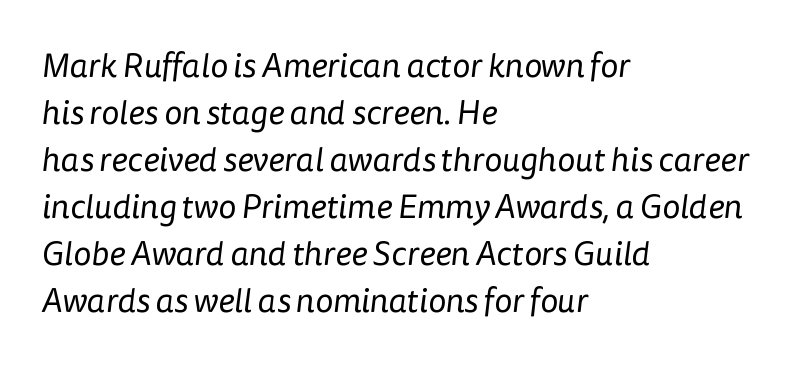
No extra tracking has been applied to these lines. Serif or sans? Sans — the stroke terminals are bare. Looks like regular typesetting: each glyph gets only the width it needs. Rule under the text: the space is simply empty.
